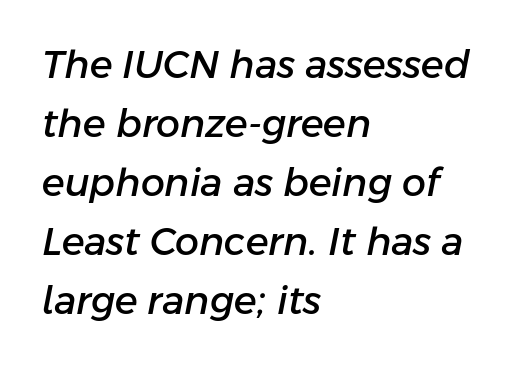
The string is rendered with underlining switched off. Line spacing here is normal. Leftover space on each line is placed entirely after the last word. A typesetter would call this zero additional tracking.
